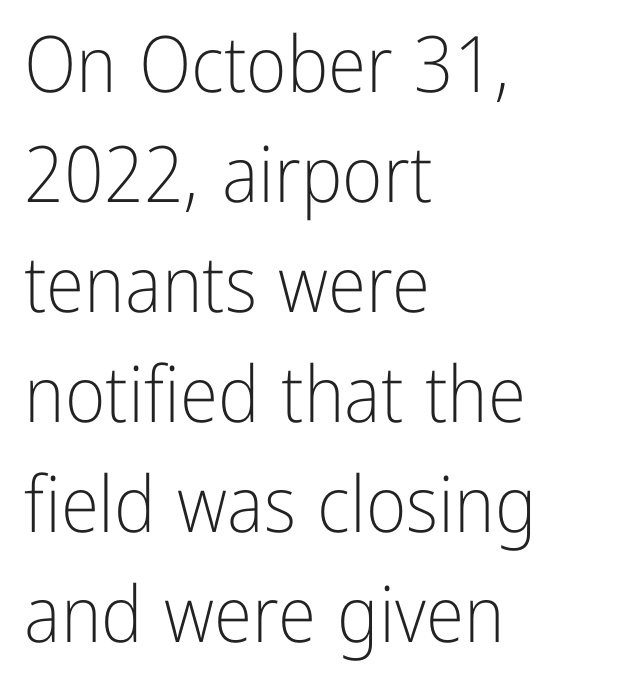
Just letters on the line, the space beneath them empty. A light-to-regular cut is what we see here. Is there any slant? The stems are plumb. Leading matches the norm, producing a regular column.
